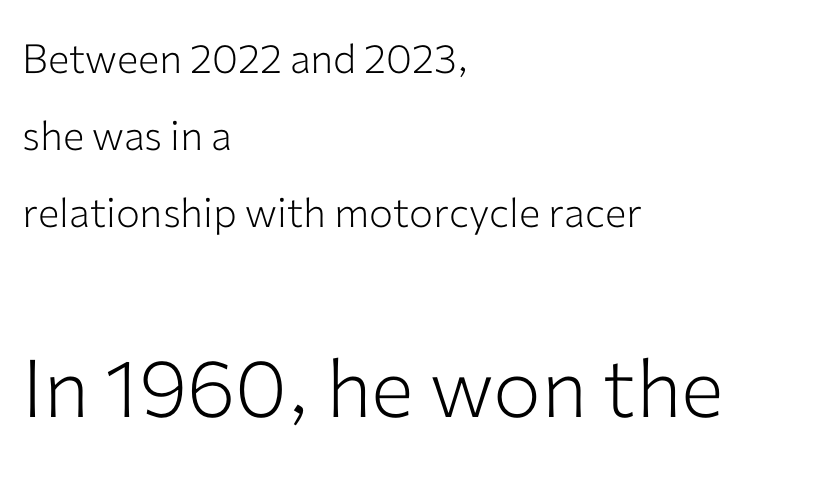
Q: Is the text bold? A: No.
Q: Is the text italic (slanted)? A: No, it is upright.
Q: Is the typeface a serif or a sans-serif typeface? A: Sans-serif.
Q: Is the text underlined? A: No.
Q: How is the paragraph aligned? A: Left-aligned.
Q: Is the spacing between letters normal or unusually wide? A: Normal.
Q: Is the spacing between lines tight, normal or loose? A: Loose.
Q: Which block of text is set in a larger size, the first (top) or the second (bottom)? A: The second (bottom) one.
Q: Width (condensed, normal, or wide)? A: Normal.
Q: Stroke contrast? A: Low.
Q: x-height? A: Medium.
Q: Monospaced? A: No.
